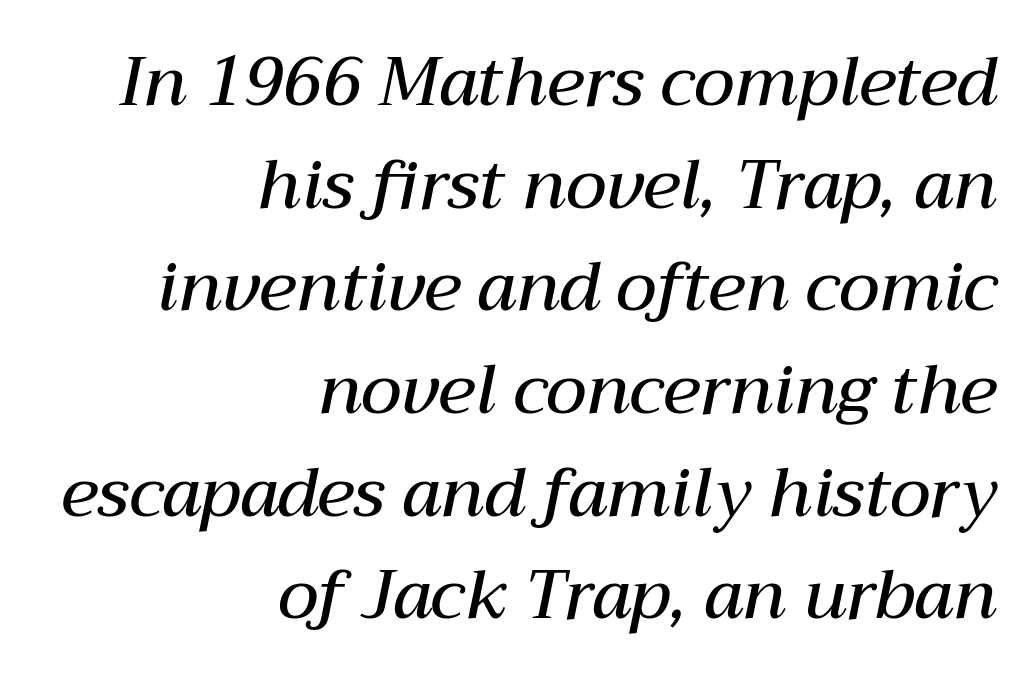
The image shows 68 px semibold type, italic (leaning right); set right-aligned, normal line spacing (1.51x), normal letter spacing, not underlined; medium stroke contrast and a medium x-height.
